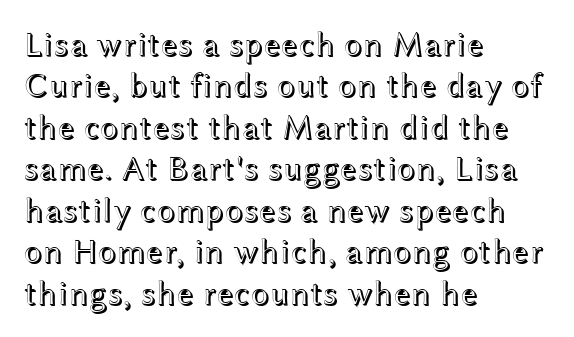
The image shows 34 px wide type, upright; set left-aligned, line spacing 1.22x, normal letter spacing, not underlined; a medium x-height.
